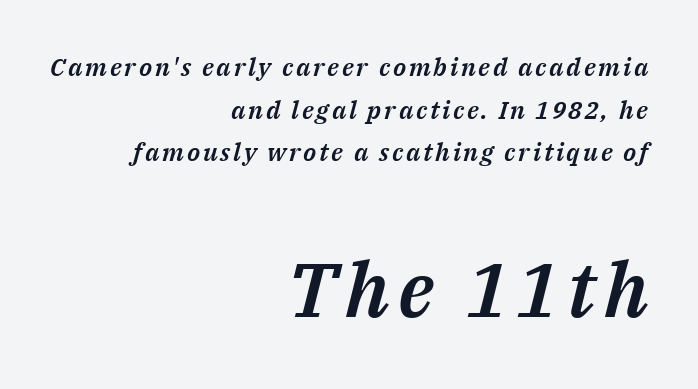
{"italic": "yes", "lean": "right", "slant_degrees": 14, "width": "normal", "stroke_contrast": "medium", "x_height": "medium", "monospaced": "no", "underline": "no", "align": "right", "line_spacing_ratio": 1.71, "larger_block": "second", "size_ratio": 3.04, "glyph_px": 76}
